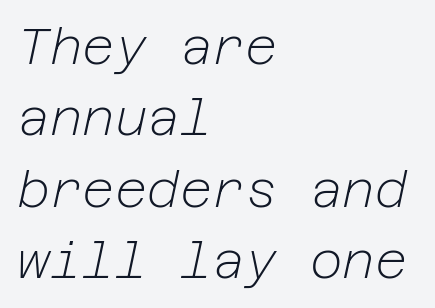
Looking at the ascenders, they clearly lean. A quiet, ordinary-to-light weight characterises the typeface. Rule under the text: the space is simply empty. Summary of vertical rhythm: regular, with standard interline spacing. Words appear dense and cohesive because spacing is normal.
